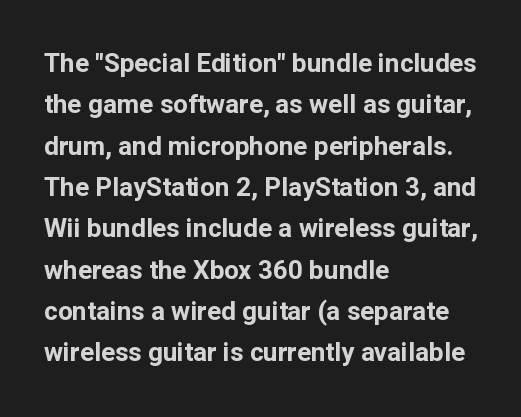
Descenders are the only things crossing below the line. Honestly, the row spacing looks completely unremarkable. The font is running at its bold setting. Inter-character spacing is left at the font's built-in metrics. Vertical strokes here are truly vertical.
